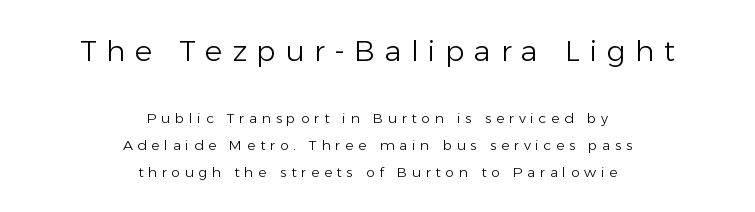
The image shows 29 px light sans-serif type, upright; set centered, loose line spacing (1.93x), unusually wide letter spacing (+0.33 em), not underlined; the first (top) block is 2.07x larger; low stroke contrast and a medium x-height.
